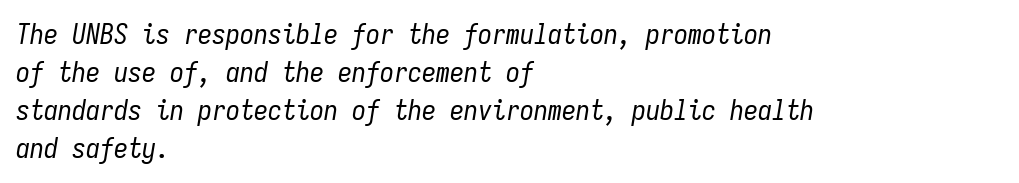
{"italic": "yes", "lean": "right", "slant_degrees": 9, "bold": "no", "weight": "regular", "width": "condensed", "stroke_contrast": "low", "x_height": "medium", "monospaced": "yes", "underline": "no", "align": "left", "line_spacing": "normal", "line_spacing_ratio": 1.36, "letter_spacing": "normal", "letter_spacing_em": 0.0, "glyph_px": 28}
